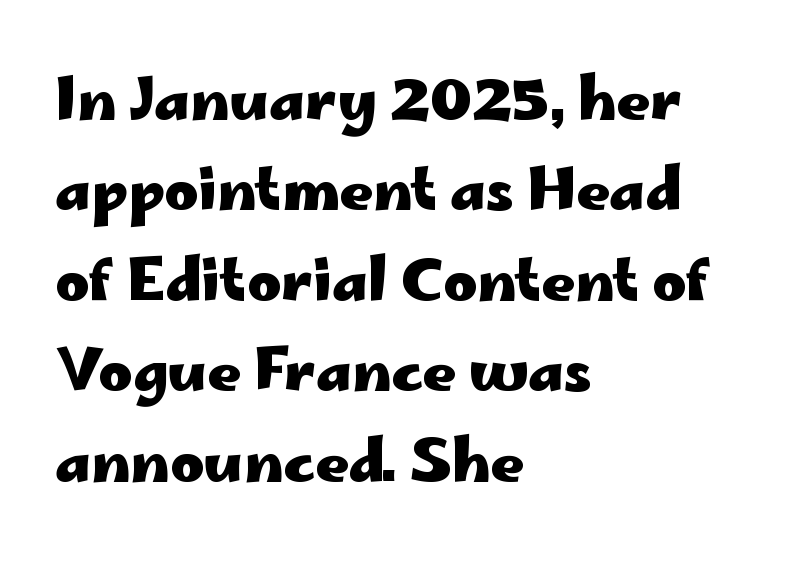
Q: Is the text bold? A: Yes.
Q: Is the text italic (slanted)? A: No, it is upright.
Q: Is the typeface a serif or a sans-serif typeface? A: Sans-serif.
Q: Is the text underlined? A: No.
Q: How is the paragraph aligned? A: Left-aligned.
Q: Is the spacing between letters normal or unusually wide? A: Normal.
Q: Is the spacing between lines tight, normal or loose? A: Normal.
Q: Width (condensed, normal, or wide)? A: Wide.
Q: Stroke contrast? A: Low.
Q: x-height? A: Small.
Q: Monospaced? A: No.
